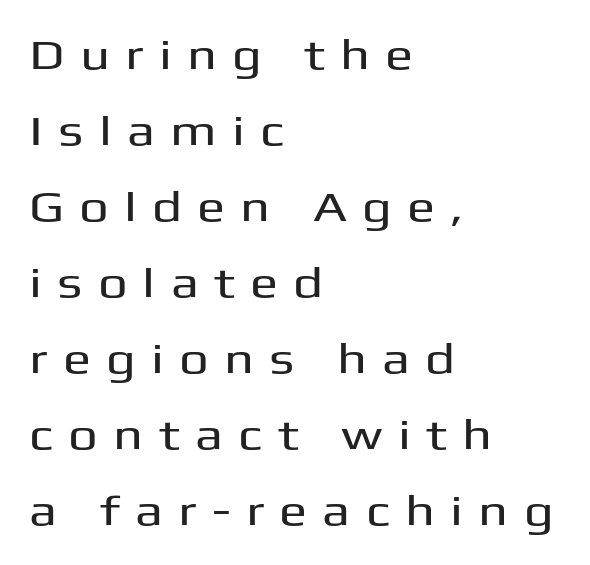
These lines are set flush left with a ragged right edge. Display-style spreading of the glyphs; the letterfit is very open. Quick note: not italic, upright. The letters advance in unequal steps, a hallmark of proportional type. The glyphs are unaccompanied by any horizontal stroke below them. These lines are composed in type without serifs.
